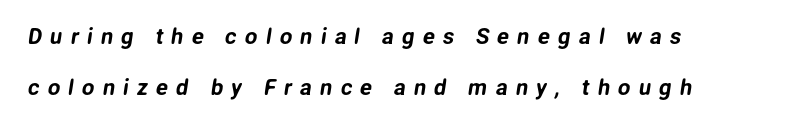
{"underline": "no", "align": "left", "line_spacing": "loose", "line_spacing_ratio": 2.3, "letter_spacing": "wide", "letter_spacing_em": 0.37, "glyph_px": 22}
